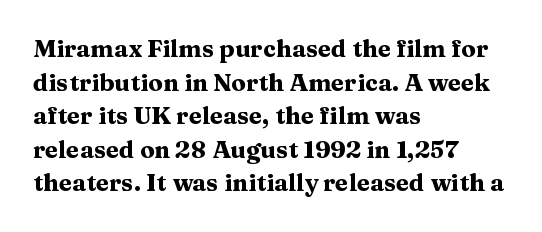
Q: Is the text bold? A: Yes.
Q: Is the text italic (slanted)? A: No, it is upright.
Q: Is the text underlined? A: No.
Q: How is the paragraph aligned? A: Left-aligned.
Q: Is the spacing between letters normal or unusually wide? A: Normal.
Q: Is the spacing between lines tight, normal or loose? A: Normal.
